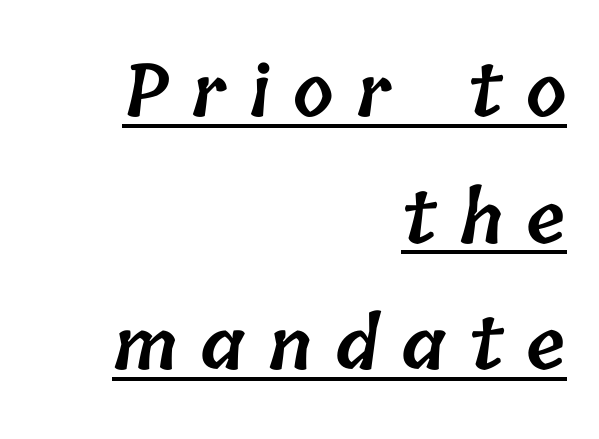
Somebody hit Ctrl+U on this one — the words are underlined. The rendering uses a semibold face; strokes are thickened but not to full bold. Someone cranked the tracking dial way up on this one. Looks like regular typesetting: each glyph gets only the width it needs. Is the block centered? No — it sits flush against the right margin.
